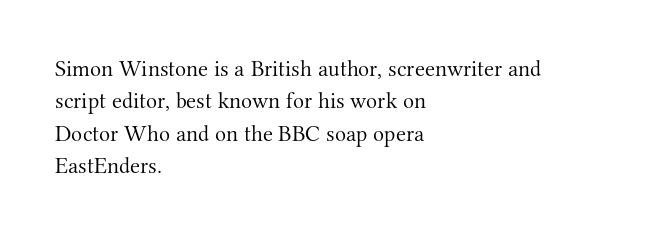
The tracking reads as untouched default to a designer's eye. Layout note: lines flush left. Students, observe: this is what conventionally led text looks like. Underline: absent.
